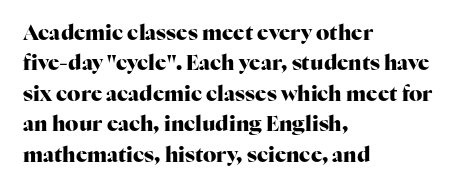
{"italic": "no", "bold": "yes", "underline": "no", "align": "left", "line_spacing": "normal", "line_spacing_ratio": 1.45, "letter_spacing": "normal", "letter_spacing_em": 0.0, "glyph_px": 21}
